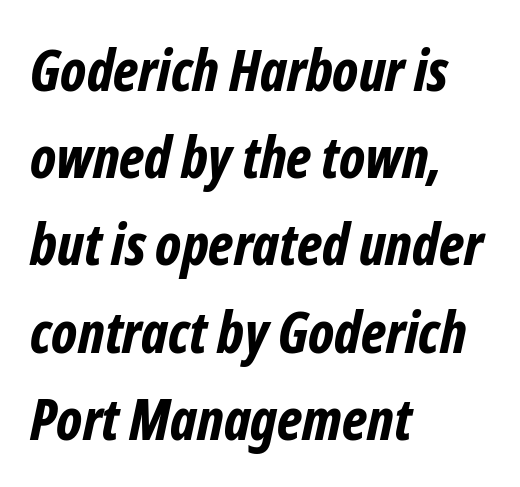
The image shows 57 px bold, condensed type, italic (leaning right); set left-aligned, normal line spacing (1.53x), normal letter spacing, not underlined; low stroke contrast and a medium x-height.
